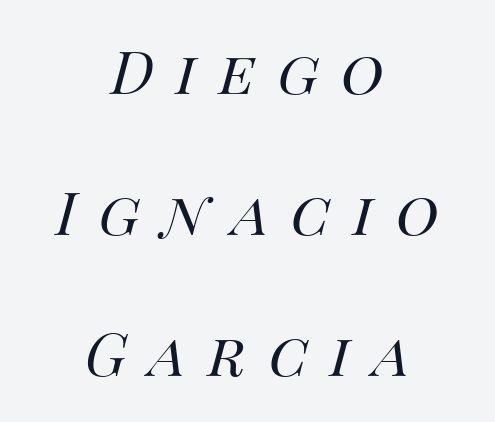
Q: Is the text bold? A: No.
Q: Is the text italic (slanted)? A: Yes, it leans right by about 14 degrees.
Q: Is the text underlined? A: No.
Q: How is the paragraph aligned? A: Centered.
Q: Is the spacing between letters normal or unusually wide? A: Unusually wide.
Q: Is the spacing between lines tight, normal or loose? A: Loose.
Q: Width (condensed, normal, or wide)? A: Normal.
Q: Stroke contrast? A: Medium.
Q: x-height? A: Large.
Q: Monospaced? A: No.
